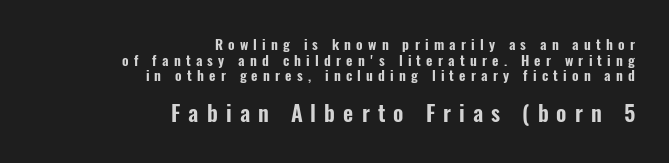
Q: Is the text italic (slanted)? A: No, it is upright.
Q: Is the text underlined? A: No.
Q: How is the paragraph aligned? A: Right-aligned.
Q: Is the spacing between letters normal or unusually wide? A: Unusually wide.
Q: Is the spacing between lines tight, normal or loose? A: Tight.
Q: Which block of text is set in a larger size, the first (top) or the second (bottom)? A: The second (bottom) one.
